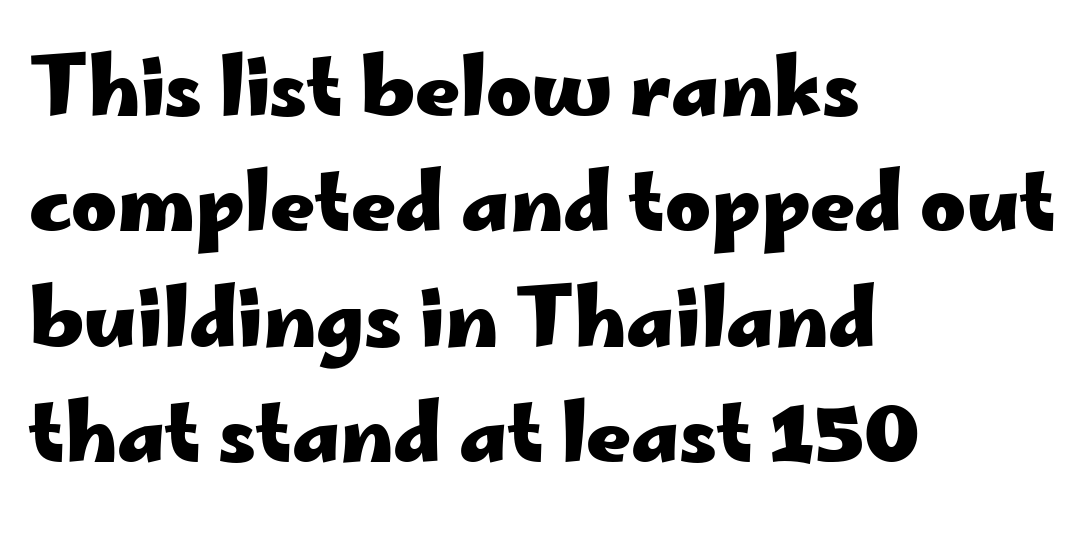
{"serif": "no", "italic": "no", "bold": "yes", "weight": "heavy", "width": "wide", "stroke_contrast": "low", "x_height": "small", "monospaced": "no", "underline": "no", "align": "left", "line_spacing": "normal", "line_spacing_ratio": 1.48, "letter_spacing": "normal", "letter_spacing_em": 0.0, "glyph_px": 78}
